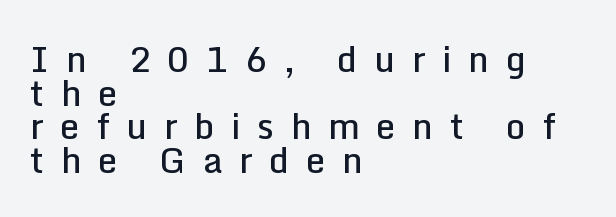
The image shows 35 px semibold sans-serif type, upright; set left-aligned, tight line spacing (0.96x), unusually wide letter spacing (+0.47 em), not underlined; low stroke contrast and a medium x-height.
